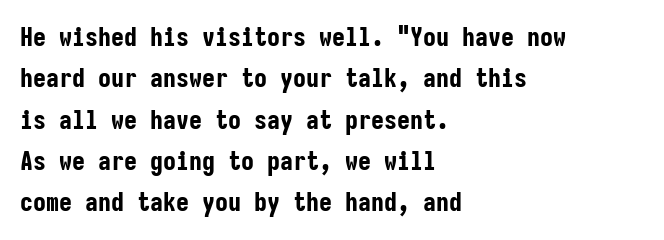
The image shows 26 px bold type, upright; set left-aligned, normal line spacing (1.59x), normal letter spacing, not underlined.
